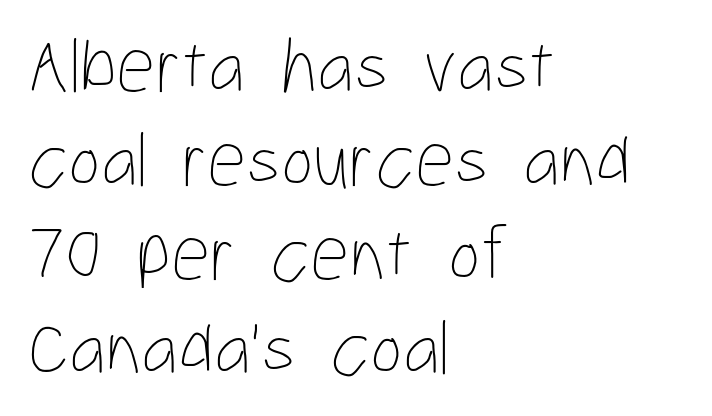
Q: Is the text bold? A: No.
Q: Is the text italic (slanted)? A: No, it is upright.
Q: Is the text underlined? A: No.
Q: How is the paragraph aligned? A: Left-aligned.
Q: Is the spacing between letters normal or unusually wide? A: Normal.
Q: Width (condensed, normal, or wide)? A: Condensed.
Q: Stroke contrast? A: Low.
Q: x-height? A: Medium.
Q: Monospaced? A: No.
